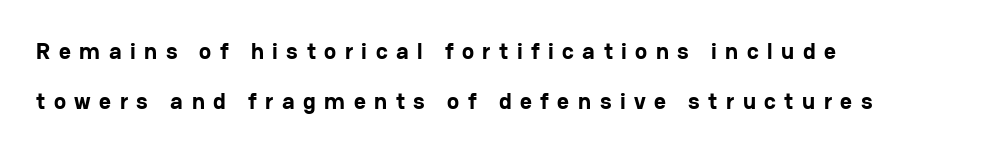
The image shows 23 px bold type, upright; set left-aligned, loose line spacing (2.16x), unusually wide letter spacing (+0.37 em), not underlined.
